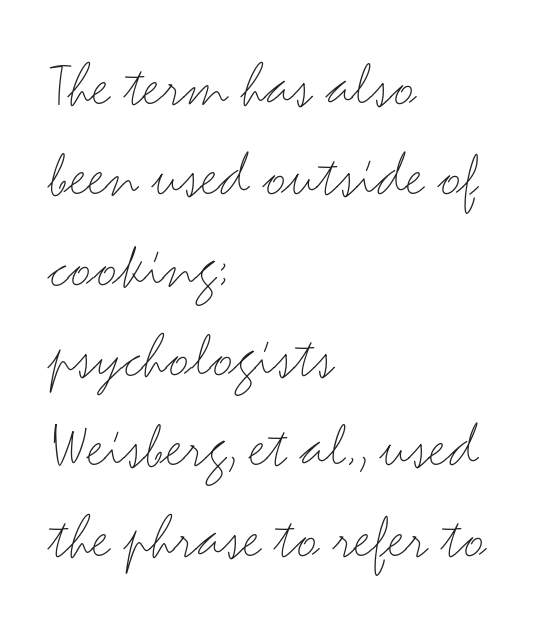
The image shows 65 px light, wide sans-serif type; set left-aligned, normal line spacing (1.39x), normal letter spacing, not underlined; medium stroke contrast and a small x-height.
